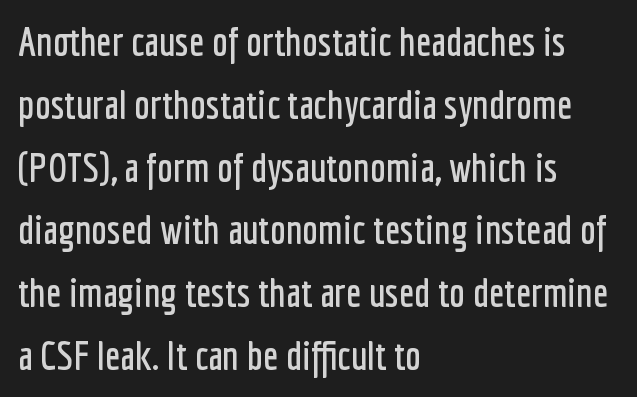
{"serif": "no", "italic": "no", "width": "condensed", "stroke_contrast": "low", "x_height": "medium", "monospaced": "no", "underline": "no", "align": "left", "line_spacing": "normal", "line_spacing_ratio": 1.57, "letter_spacing": "normal", "letter_spacing_em": 0.0, "glyph_px": 40}
